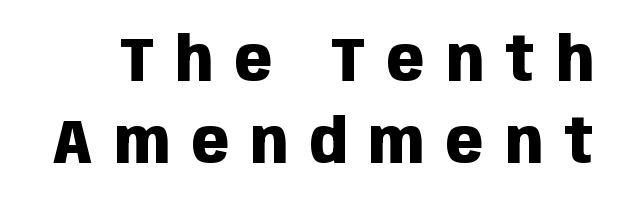
The block of text has a typical density, with ordinary space between rows. Strokes here are thick enough to call this a true bold. A typesetter would call this heavily tracked-out type. Think of a printed novel: that variable character pitch is what you see here.
